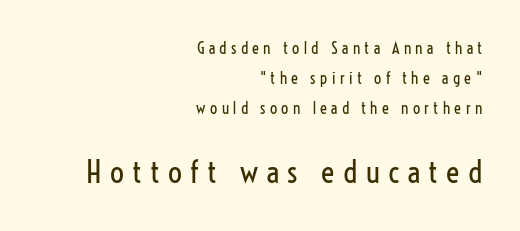
The image shows 31 px regular-weight, condensed sans-serif type, upright; set right-aligned, line spacing 1.86x, unusually wide letter spacing (+0.27 em), not underlined; the second (bottom) block is 1.94x larger; low stroke contrast and a medium x-height.
